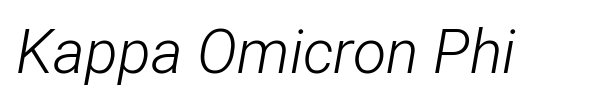
Q: Is the text bold? A: No.
Q: Is the text italic (slanted)? A: Yes, it leans right by about 12 degrees.
Q: Is the text underlined? A: No.
Q: Is the spacing between letters normal or unusually wide? A: Normal.
Q: Width (condensed, normal, or wide)? A: Condensed.
Q: Stroke contrast? A: Low.
Q: x-height? A: Medium.
Q: Monospaced? A: No.
